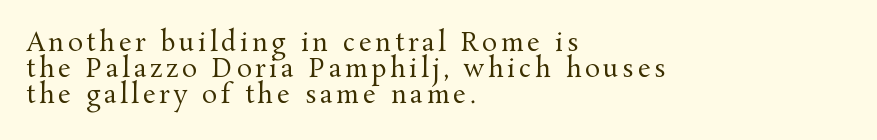
Q: Is the text bold? A: No.
Q: Is the text italic (slanted)? A: No, it is upright.
Q: Is the text underlined? A: No.
Q: How is the paragraph aligned? A: Left-aligned.
Q: Is the spacing between lines tight, normal or loose? A: Tight.
